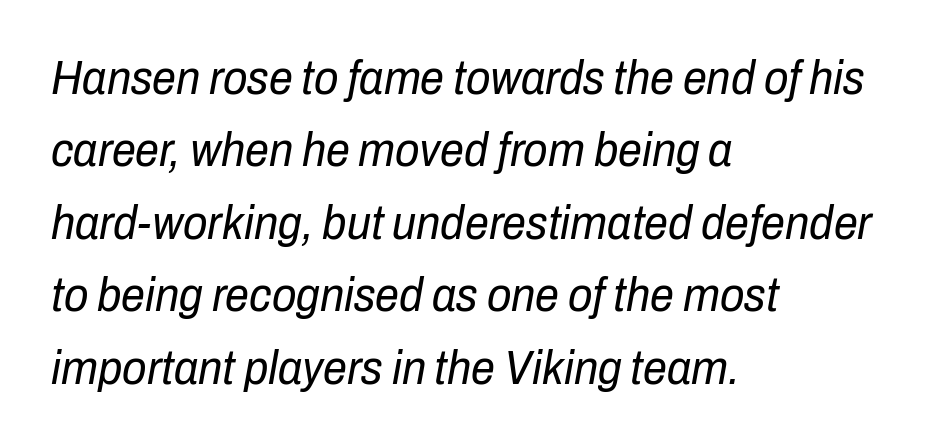
The image shows 48 px regular-weight, condensed type, italic (leaning right); set left-aligned, normal line spacing (1.51x), normal letter spacing, not underlined; low stroke contrast and a medium x-height.
